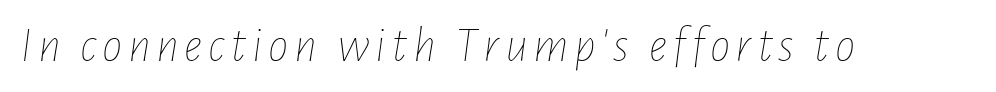
The strokes are not fattened; the text isn't bold. Posture: slanted. Just letters on the line, the space beneath them empty. Proportional: the letters do not fall into vertical columns.
